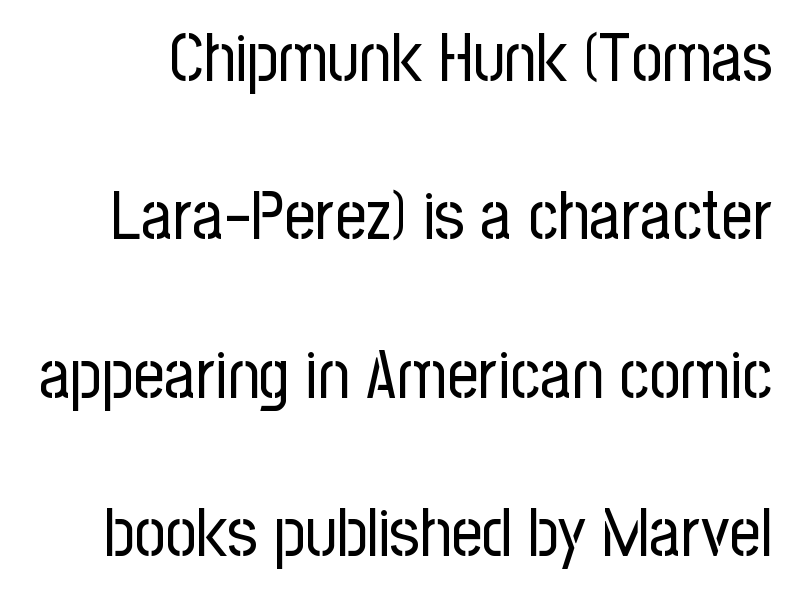
{"serif": "no", "italic": "no", "bold": "no", "weight": "regular", "width": "condensed", "stroke_contrast": "low", "x_height": "medium", "monospaced": "no", "underline": "no", "line_spacing": "loose", "line_spacing_ratio": 2.33, "letter_spacing": "normal", "letter_spacing_em": 0.0, "glyph_px": 68}
